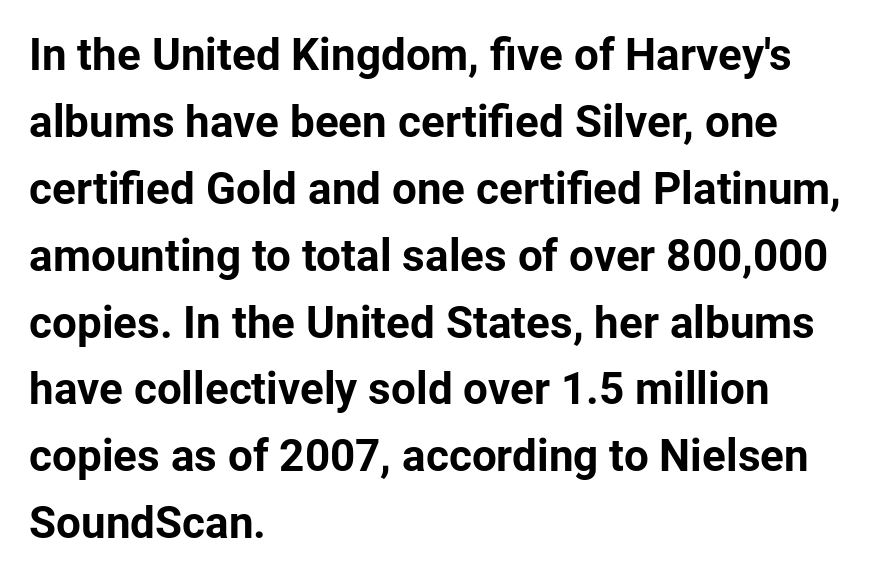
Q: Is the text bold? A: Yes.
Q: Is the text italic (slanted)? A: No, it is upright.
Q: Is the typeface a serif or a sans-serif typeface? A: Sans-serif.
Q: Is the text underlined? A: No.
Q: How is the paragraph aligned? A: Left-aligned.
Q: Is the spacing between letters normal or unusually wide? A: Normal.
Q: Is the spacing between lines tight, normal or loose? A: Normal.
Q: Width (condensed, normal, or wide)? A: Normal.
Q: Stroke contrast? A: Low.
Q: x-height? A: Medium.
Q: Monospaced? A: No.
